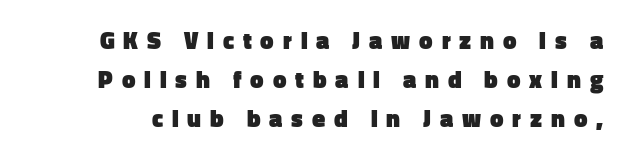
The image shows 24 px bold type, upright; set normal line spacing (1.62x), unusually wide letter spacing (+0.37 em), not underlined.
